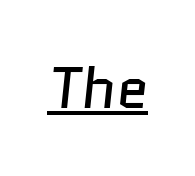
The image shows 58 px regular-weight sans-serif type; set normal letter spacing, underlined; low stroke contrast and a medium x-height.
